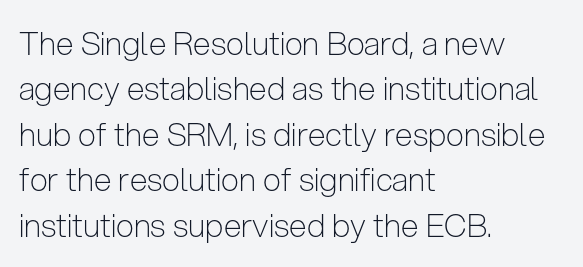
The image shows 32 px light, condensed sans-serif type, upright; set left-aligned, normal line spacing (1.42x), normal letter spacing, not underlined; low stroke contrast and a medium x-height.
